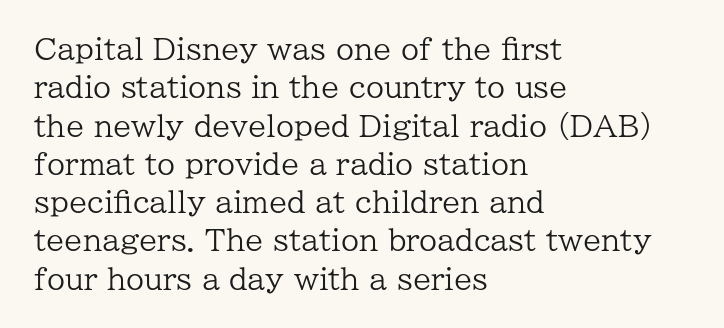
Classification — serif. The weight tops out at a normal text grade. Is there any slant? The stems are plumb. The space beneath each line is pristine and unruled. Honestly, the letter spacing is just normal — you wouldn't notice it. The line-height multiplier appears to be the usual default.
